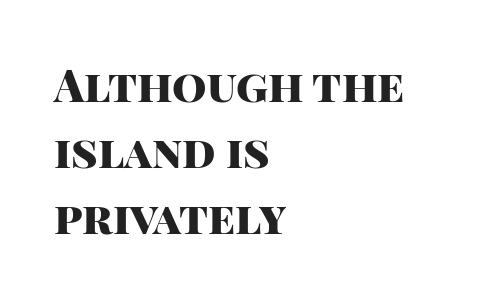
Q: Is the text bold? A: Yes.
Q: Is the text italic (slanted)? A: No, it is upright.
Q: Is the typeface a serif or a sans-serif typeface? A: Sans-serif.
Q: Is the text underlined? A: No.
Q: How is the paragraph aligned? A: Left-aligned.
Q: Is the spacing between letters normal or unusually wide? A: Normal.
Q: Is the spacing between lines tight, normal or loose? A: Normal.
Q: Width (condensed, normal, or wide)? A: Normal.
Q: Stroke contrast? A: High.
Q: x-height? A: Large.
Q: Monospaced? A: No.
